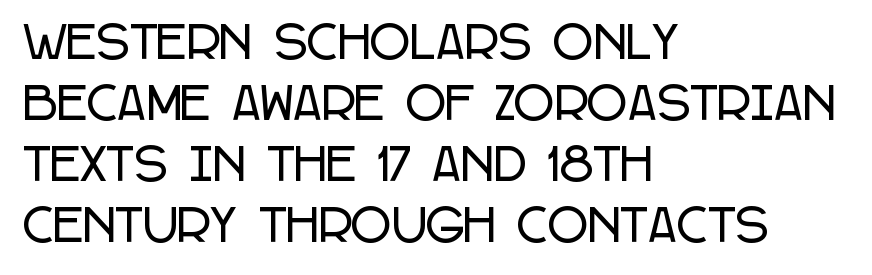
{"serif": "no", "italic": "no", "width": "condensed", "stroke_contrast": "low", "x_height": "large", "monospaced": "no", "underline": "no", "align": "left", "line_spacing": "normal", "line_spacing_ratio": 1.39, "letter_spacing": "normal", "letter_spacing_em": 0.0, "glyph_px": 44}
